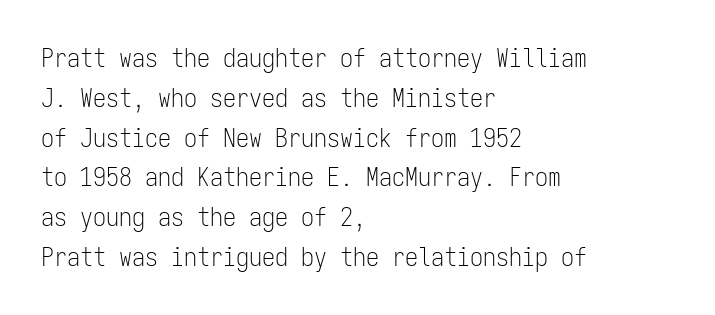
The image shows 26 px text type, upright; set left-aligned, normal line spacing (1.53x), normal letter spacing, not underlined.
